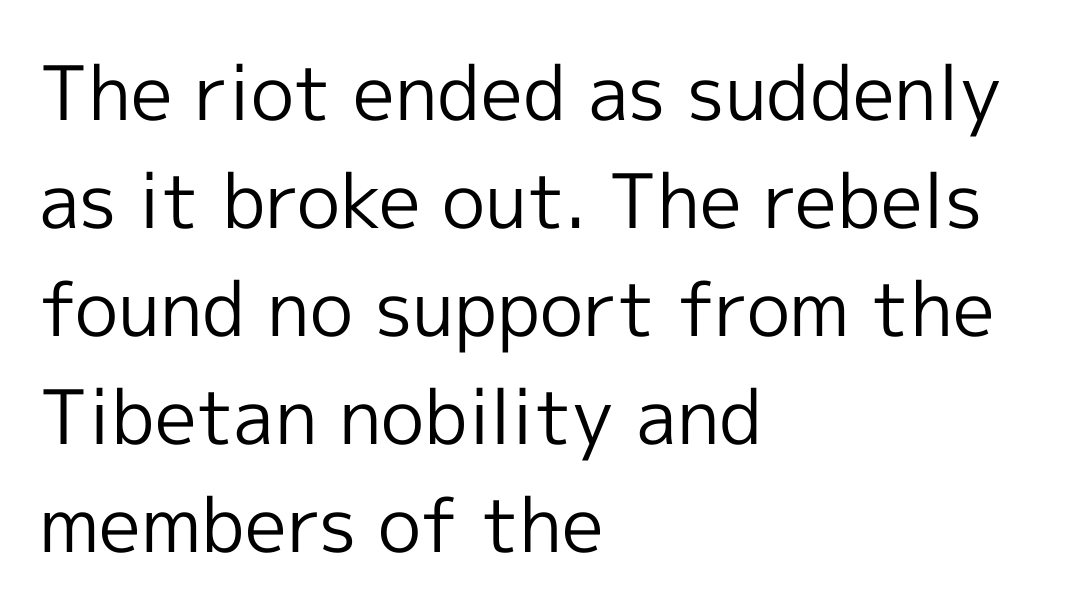
A typesetter would call this proportional, since set widths differ per character. Spacing between characters is what you'd get straight out of the box. Typographically, this falls in the sans-serif category. The letters look calm and open, with moderate or lighter stems.
